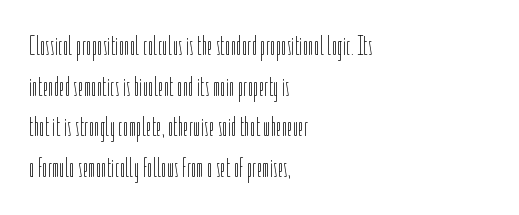
A light-to-regular cut is what we see here. The space directly below the letters is spotless. The rendering uses a moderate line-height, typical for paragraphs. The setting favours the left margin, as ordinary paragraphs usually do.
